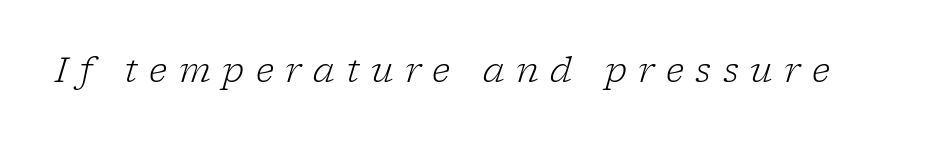
The image shows 34 px light serif type, italic (leaning right); set unusually wide letter spacing (+0.34 em), not underlined; low stroke contrast and a medium x-height.
